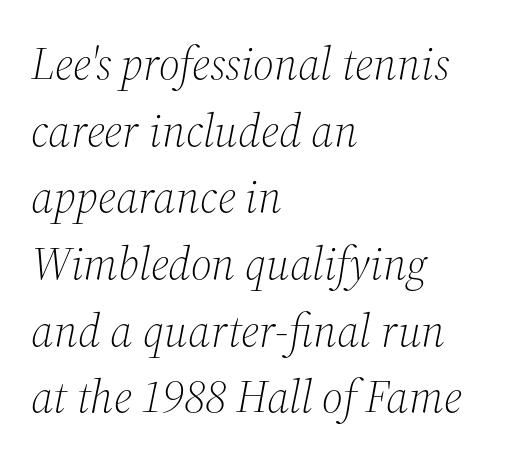
The image shows 46 px light serif type, italic (leaning right); set left-aligned, normal line spacing (1.45x), normal letter spacing, not underlined; medium stroke contrast and a medium x-height.
